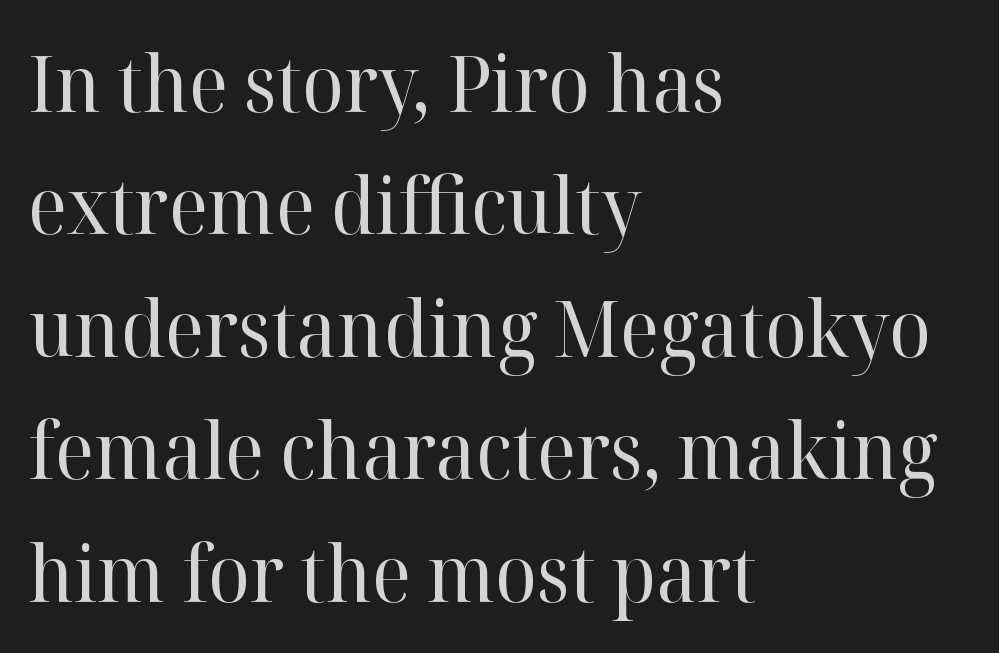
Q: Is the text bold? A: No.
Q: Is the text italic (slanted)? A: No, it is upright.
Q: Is the typeface a serif or a sans-serif typeface? A: Serif.
Q: Is the text underlined? A: No.
Q: How is the paragraph aligned? A: Left-aligned.
Q: Is the spacing between letters normal or unusually wide? A: Normal.
Q: Is the spacing between lines tight, normal or loose? A: Normal.
Q: Width (condensed, normal, or wide)? A: Normal.
Q: Stroke contrast? A: High.
Q: x-height? A: Medium.
Q: Monospaced? A: No.
